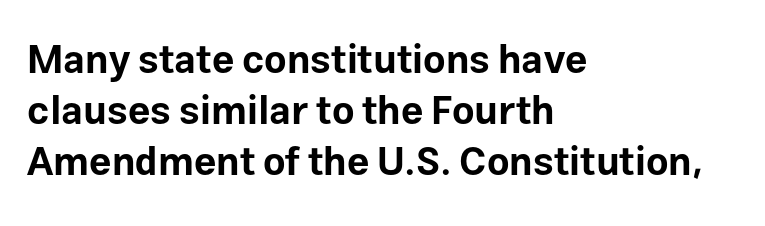
The image shows 39 px bold sans-serif type, upright; set left-aligned, normal line spacing (1.31x), normal letter spacing, not underlined; low stroke contrast and a medium x-height.
